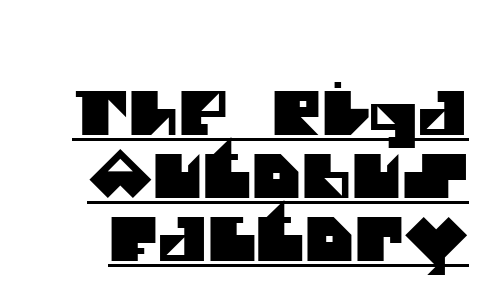
Q: Is the typeface a serif or a sans-serif typeface? A: Sans-serif.
Q: Is the text underlined? A: Yes.
Q: Is the spacing between letters normal or unusually wide? A: Normal.
Q: Is the spacing between lines tight, normal or loose? A: Tight.
Q: Width (condensed, normal, or wide)? A: Normal.
Q: Stroke contrast? A: Medium.
Q: x-height? A: Large.
Q: Monospaced? A: No.
